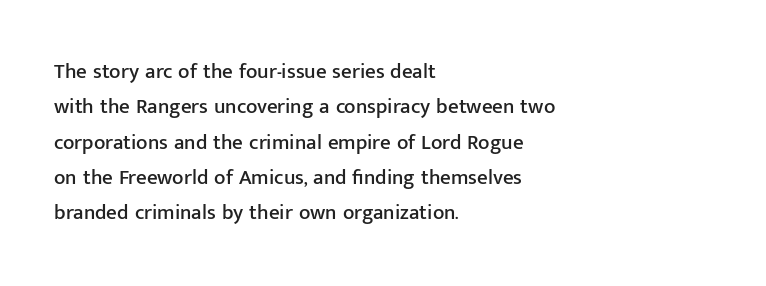
This rendering uses left alignment, leaving the right contour irregular. Vertical spacing — default. Rendered with straight, roman letterforms. Check under the words: just untouched page.
